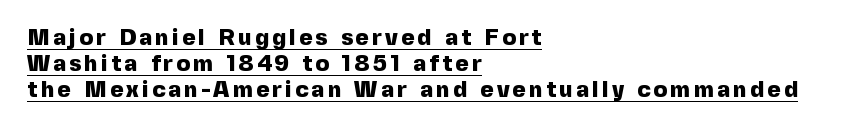
Q: Is the text bold? A: Yes.
Q: Is the text italic (slanted)? A: No, it is upright.
Q: Is the text underlined? A: Yes.
Q: How is the paragraph aligned? A: Left-aligned.
Q: Is the spacing between lines tight, normal or loose? A: Tight.
